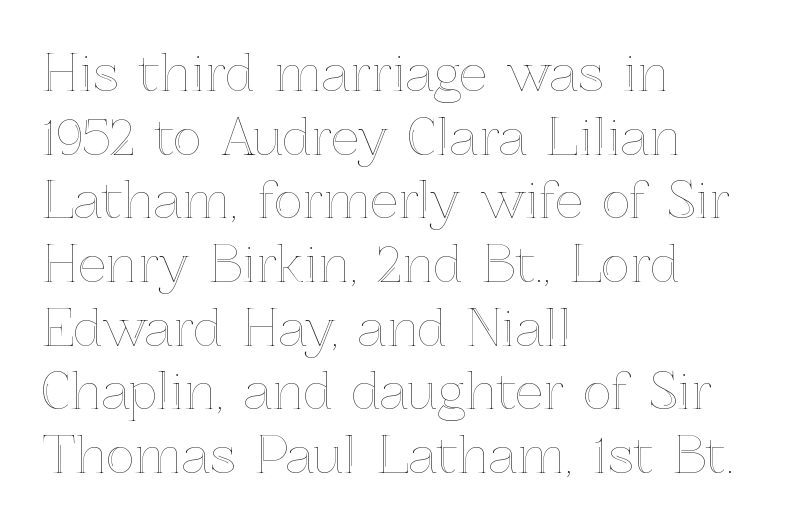
{"italic": "no", "width": "normal", "x_height": "medium", "monospaced": "no", "underline": "no", "align": "left", "line_spacing": "normal", "line_spacing_ratio": 1.3, "letter_spacing": "normal", "letter_spacing_em": 0.0, "glyph_px": 49}
